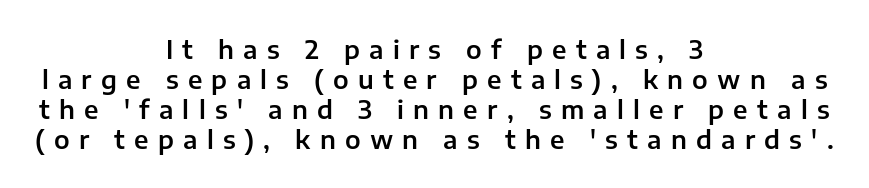
The image shows 25 px text type, upright; set centered, line spacing 1.2x, unusually wide letter spacing (+0.37 em), not underlined.
